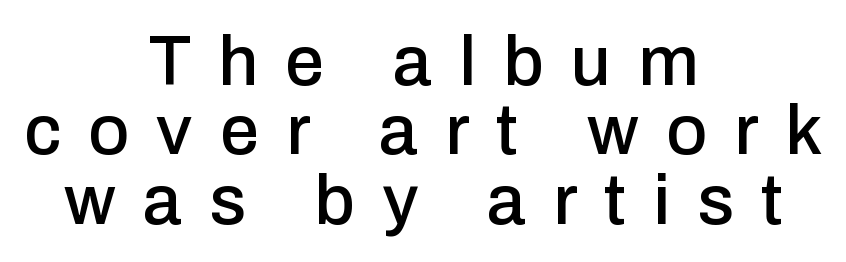
Q: Is the text italic (slanted)? A: No, it is upright.
Q: Is the typeface a serif or a sans-serif typeface? A: Sans-serif.
Q: Is the text underlined? A: No.
Q: How is the paragraph aligned? A: Centered.
Q: Is the spacing between letters normal or unusually wide? A: Unusually wide.
Q: Is the spacing between lines tight, normal or loose? A: Tight.
Q: Width (condensed, normal, or wide)? A: Normal.
Q: Stroke contrast? A: Low.
Q: x-height? A: Medium.
Q: Monospaced? A: No.
